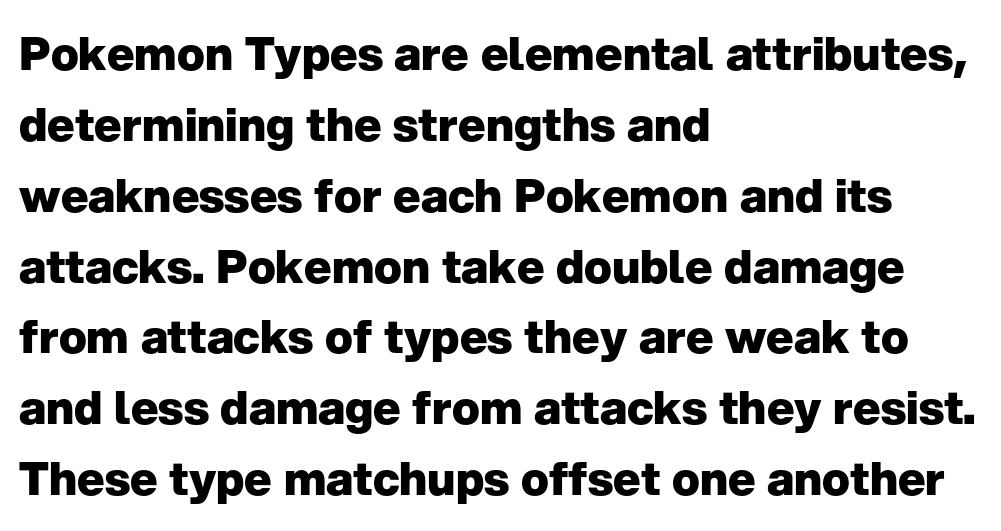
Every letter is thick-stroked: bold, no question. The text block is weighted toward the left margin, trailing off unevenly rightward. Unlike italic type, these characters show no tilt at all. Typographically, this falls in the sans-serif category. Note the varied advance widths — an 'i' is clearly narrower than an 'm'.
